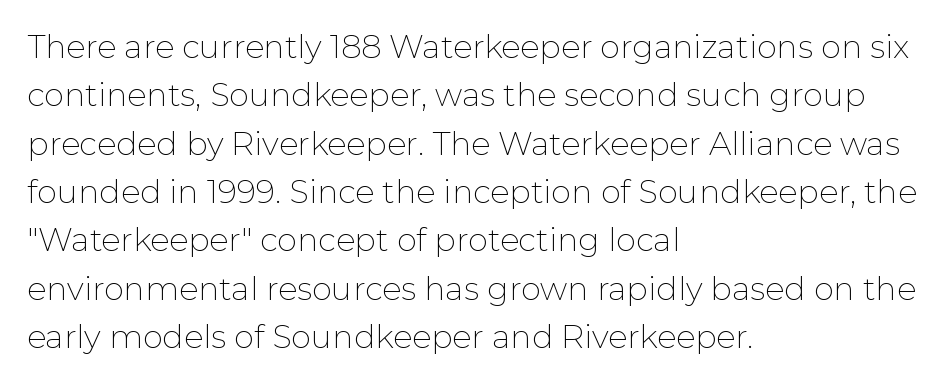
The specimen reads as upright at a glance. Successive baselines arrive at the customary interval. The face used here is proportionally spaced, like ordinary book or web type. I'd call this a sans setting — the letters go barefoot. Observe the ordinary spacing: letters are neighbours, not strangers. Visually the block forms a straight wall on the left and a jagged coastline on the right.
